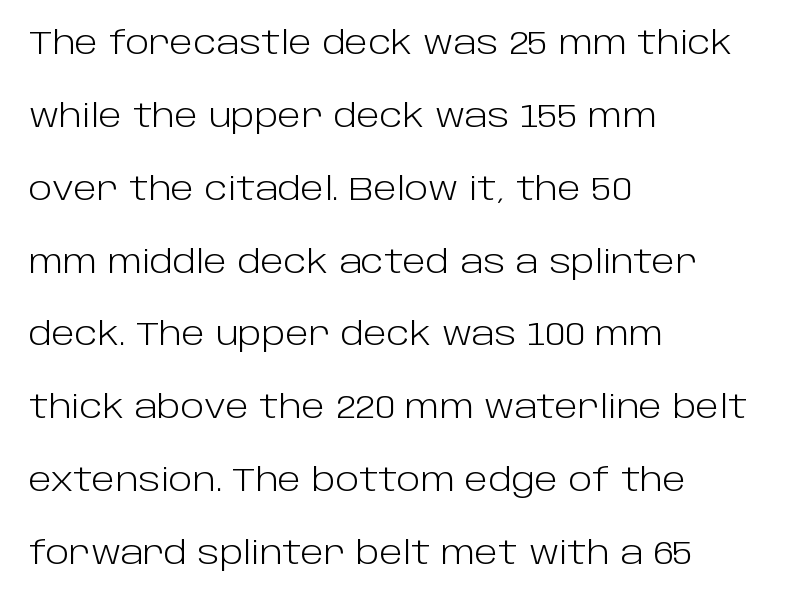
Characters follow at the spacing the type designer built in. Character widths vary here, with narrow letters taking less room than wide ones. The strokes are not fattened; the text isn't bold. Note: no serifs on the glyphs. One glance says open: line gaps are wider than usual. The specimen omits any rule beneath the text block's lines.
